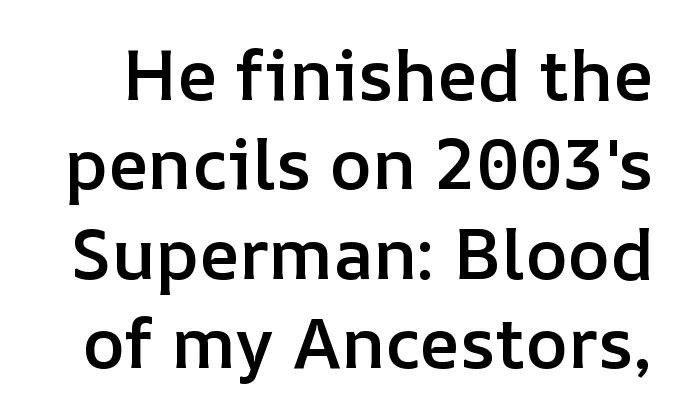
The image shows 71 px semibold type, upright; set normal line spacing (1.26x), normal letter spacing, not underlined; low stroke contrast and a medium x-height.
